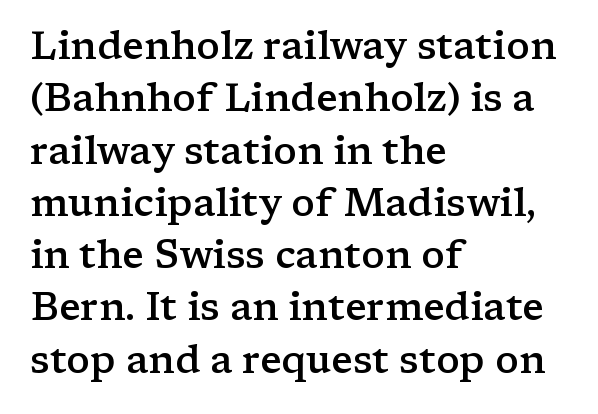
The image shows 39 px semibold, wide serif type, upright; set left-aligned, normal line spacing (1.34x), normal letter spacing, not underlined; low stroke contrast and a medium x-height.
